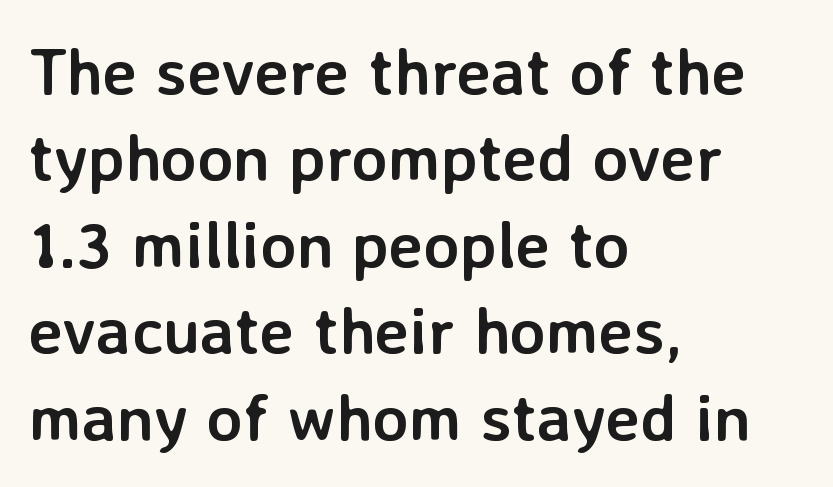
Q: Is the text bold? A: Yes.
Q: Is the text italic (slanted)? A: No, it is upright.
Q: Is the typeface a serif or a sans-serif typeface? A: Sans-serif.
Q: Is the text underlined? A: No.
Q: How is the paragraph aligned? A: Left-aligned.
Q: Is the spacing between letters normal or unusually wide? A: Normal.
Q: Is the spacing between lines tight, normal or loose? A: Normal.
Q: Width (condensed, normal, or wide)? A: Normal.
Q: Stroke contrast? A: Low.
Q: x-height? A: Medium.
Q: Monospaced? A: No.
